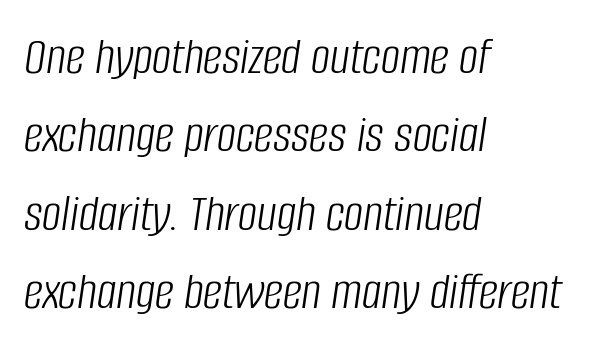
These lines stack with their left ends in a neat column. Looks like regular typesetting: each glyph gets only the width it needs. The foot of each line stays bare and open. Is the stroke heavy? The answer is a plain regular-or-lighter. Vertically, the passage feels balanced, rows spaced as you'd expect.
